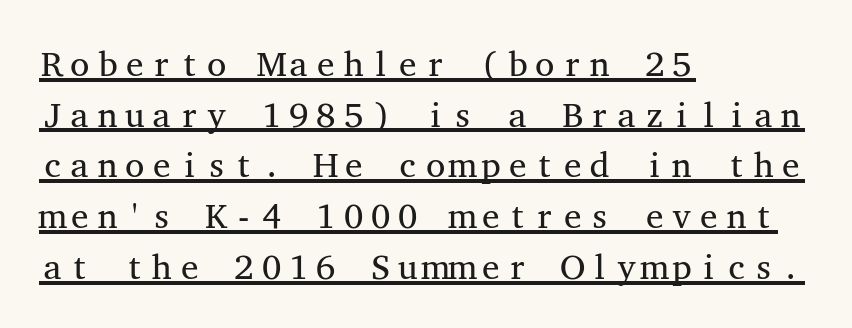
Check where the strokes stop: tiny serifs finish them off. The lines in this sample share a left origin and differ only in where they stop. Words appear dense and cohesive because spacing is normal. Every character sits straight up, as roman type does. Note the uniform advance width — an 'i' takes as much space as an 'm'. Quick note: interline space is typical.
